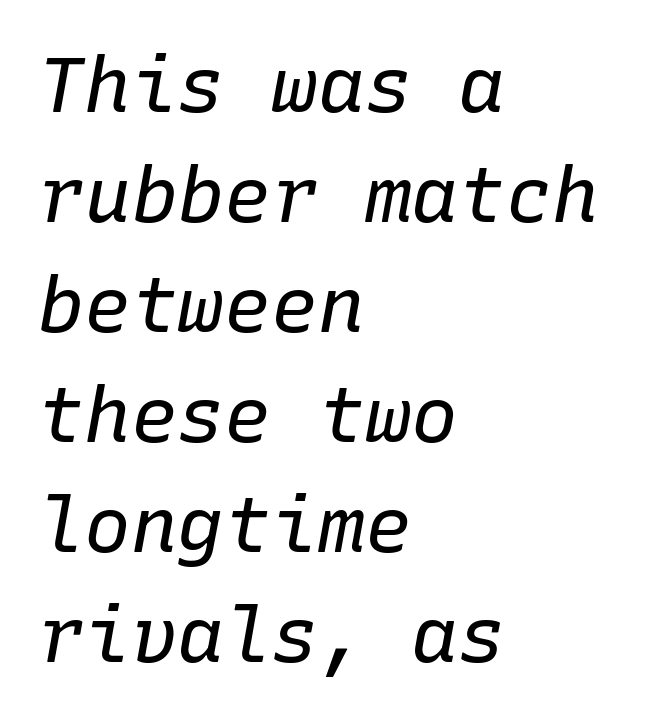
The image shows 78 px regular-weight type, italic (leaning right), monospaced; set left-aligned, normal line spacing (1.41x), normal letter spacing, not underlined; low stroke contrast and a medium x-height.
